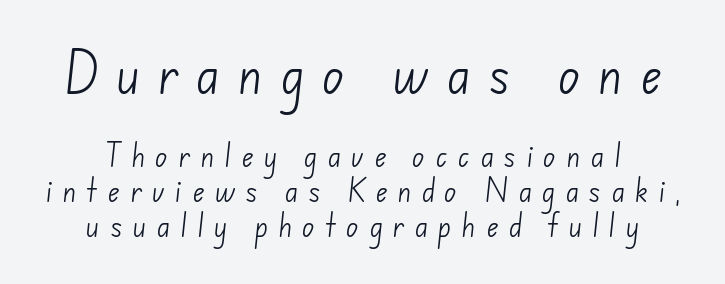
Q: Is the text bold? A: No.
Q: Is the typeface a serif or a sans-serif typeface? A: Sans-serif.
Q: Is the text underlined? A: No.
Q: How is the paragraph aligned? A: Centered.
Q: Is the spacing between letters normal or unusually wide? A: Unusually wide.
Q: Is the spacing between lines tight, normal or loose? A: Normal.
Q: Which block of text is set in a larger size, the first (top) or the second (bottom)? A: The first (top) one.
Q: Width (condensed, normal, or wide)? A: Normal.
Q: Stroke contrast? A: Low.
Q: x-height? A: Small.
Q: Monospaced? A: No.
